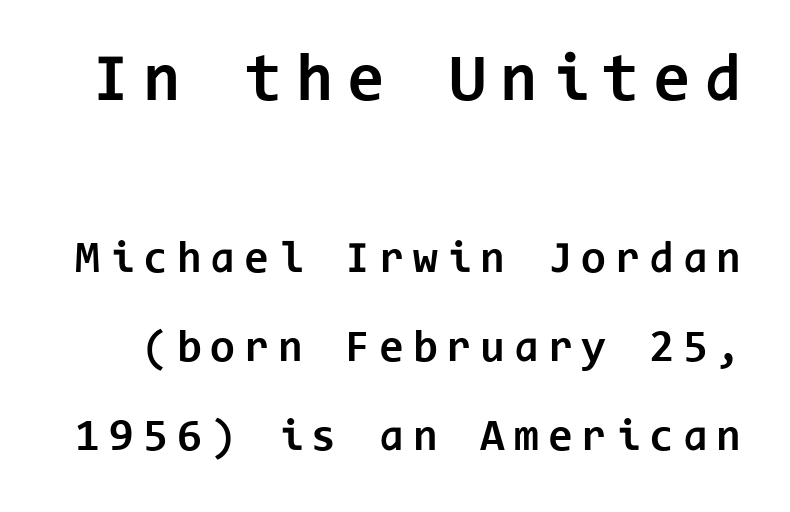
The image shows 68 px bold sans-serif type, upright, monospaced; set loose line spacing (1.98x), unusually wide letter spacing (+0.2 em), not underlined; the first (top) block is 1.51x larger; low stroke contrast and a medium x-height.
